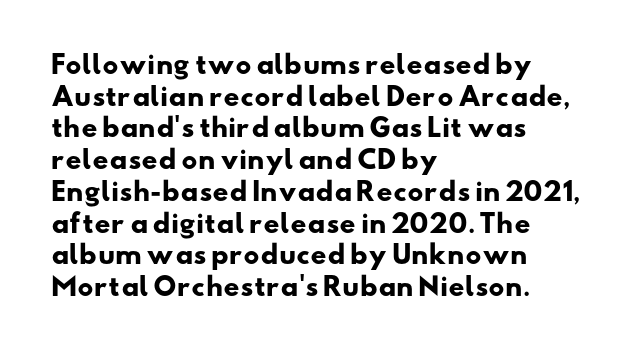
{"bold": "yes", "underline": "no", "align": "left", "line_spacing": "normal", "line_spacing_ratio": 1.27, "letter_spacing": "normal", "letter_spacing_em": 0.0, "glyph_px": 25}
